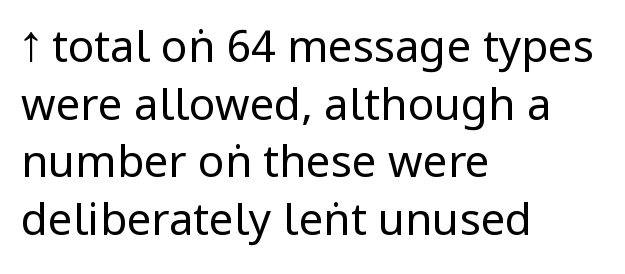
Q: Is the text bold? A: No.
Q: Is the text italic (slanted)? A: No, it is upright.
Q: Is the typeface a serif or a sans-serif typeface? A: Sans-serif.
Q: Is the text underlined? A: No.
Q: How is the paragraph aligned? A: Left-aligned.
Q: Is the spacing between letters normal or unusually wide? A: Normal.
Q: Is the spacing between lines tight, normal or loose? A: Normal.
Q: Width (condensed, normal, or wide)? A: Condensed.
Q: Stroke contrast? A: Low.
